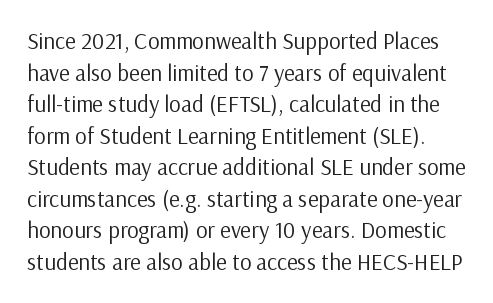
{"italic": "no", "bold": "no", "underline": "no", "line_spacing": "normal", "line_spacing_ratio": 1.37, "letter_spacing": "normal", "letter_spacing_em": 0.0, "glyph_px": 23}
